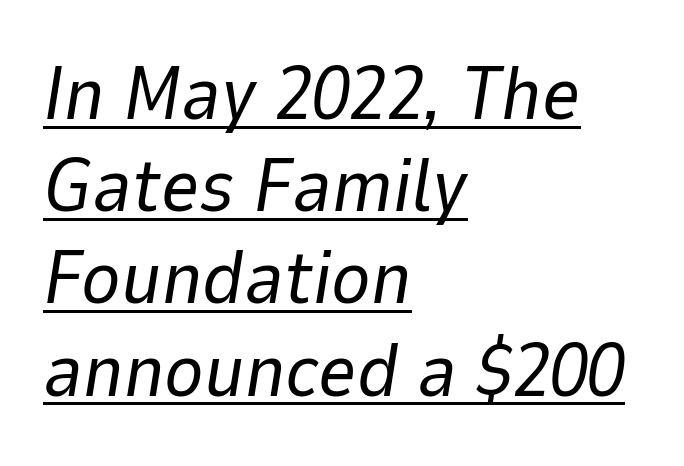
The image shows 75 px regular-weight type, italic (leaning right); set left-aligned, line spacing 1.23x, normal letter spacing, underlined; low stroke contrast and a medium x-height.
